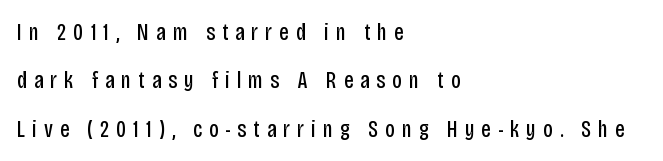
Upright lettering throughout. The compositor pushed each line to the left boundary. Spacing between characters has been opened up far beyond the box default. The glyphs are unaccompanied by any horizontal stroke below them. Each new line begins a long way beneath the previous one.
